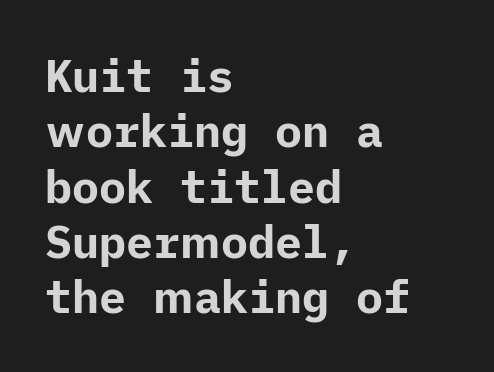
Q: Is the text bold? A: Yes.
Q: Is the text italic (slanted)? A: No, it is upright.
Q: Is the typeface a serif or a sans-serif typeface? A: Sans-serif.
Q: Is the text underlined? A: No.
Q: How is the paragraph aligned? A: Left-aligned.
Q: Is the spacing between letters normal or unusually wide? A: Normal.
Q: Width (condensed, normal, or wide)? A: Normal.
Q: Stroke contrast? A: Low.
Q: x-height? A: Medium.
